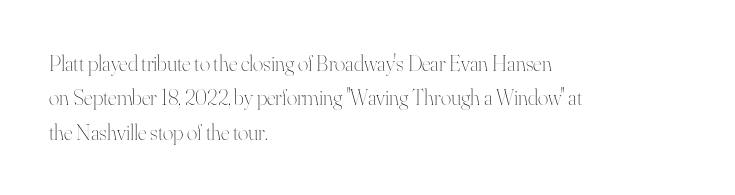
{"italic": "no", "bold": "no", "underline": "no", "align": "left", "line_spacing": "normal", "line_spacing_ratio": 1.56, "letter_spacing": "normal", "letter_spacing_em": 0.0, "glyph_px": 22}
